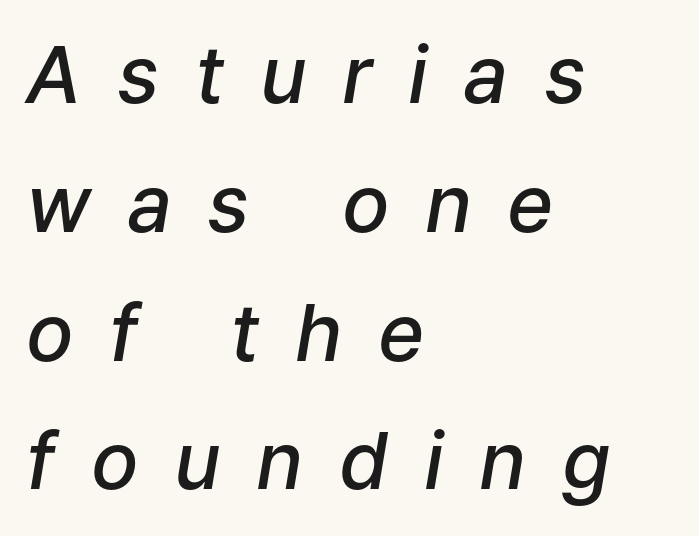
{"italic": "yes", "lean": "right", "slant_degrees": 9, "bold": "semi", "weight": "semibold", "width": "normal", "stroke_contrast": "low", "x_height": "medium", "monospaced": "no", "underline": "no", "align": "left", "line_spacing": "normal", "line_spacing_ratio": 1.63, "letter_spacing": "wide", "letter_spacing_em": 0.45, "glyph_px": 79}
